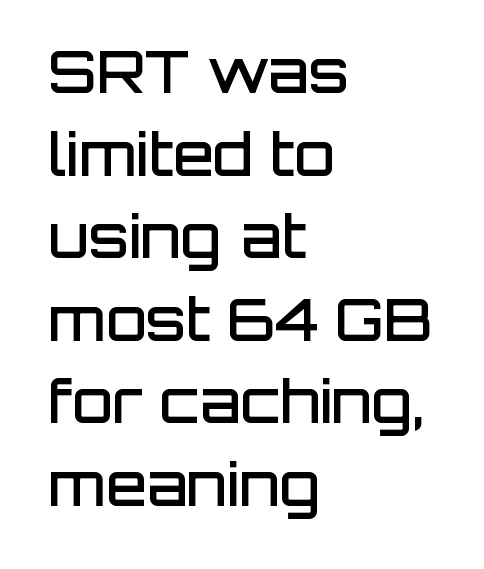
{"serif": "no", "italic": "no", "bold": "semi", "weight": "semibold", "width": "normal", "stroke_contrast": "low", "x_height": "large", "monospaced": "no", "underline": "no", "align": "left", "line_spacing": "normal", "line_spacing_ratio": 1.4, "letter_spacing": "normal", "letter_spacing_em": 0.0, "glyph_px": 59}
